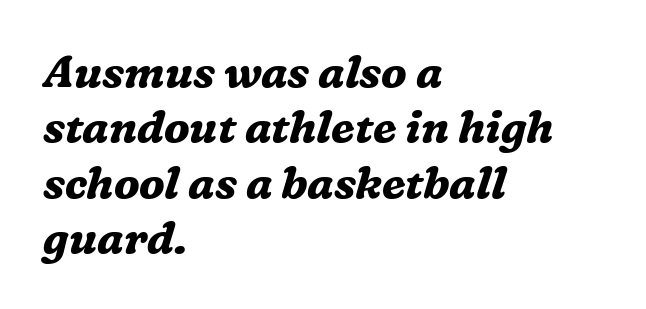
The image shows 44 px bold serif type, italic (leaning right); set left-aligned, normal line spacing (1.26x), normal letter spacing, not underlined; medium stroke contrast and a medium x-height.
